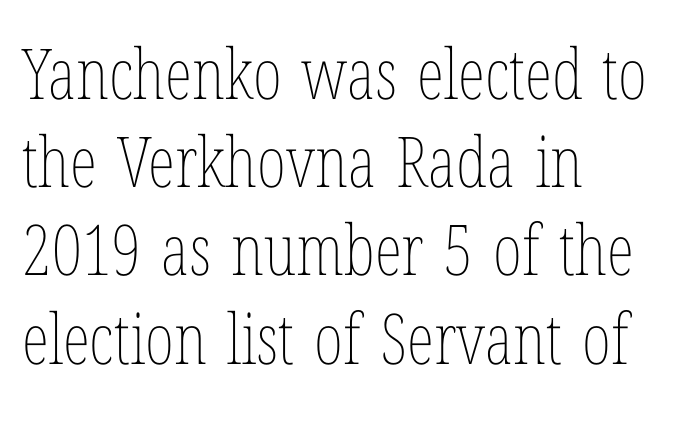
Letters have the restrained weight of plain body copy at most. Horizontally, the lines are justified to the leading edge only. Spacing verdict: proportional, widths tailored to each character. A typesetter would call this zero additional tracking. The gap between lines stays unmarked. The font's upright variant was chosen for this text.
